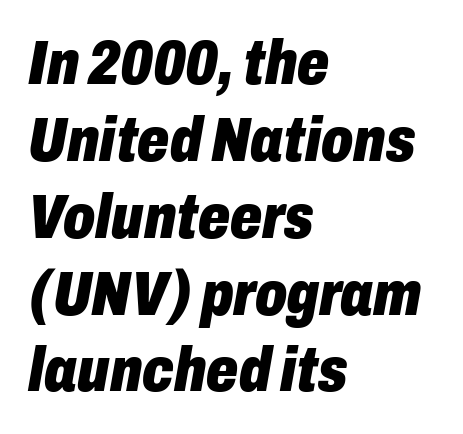
Q: Is the text bold? A: Yes.
Q: Is the text italic (slanted)? A: Yes, it leans right by about 10 degrees.
Q: Is the text underlined? A: No.
Q: How is the paragraph aligned? A: Left-aligned.
Q: Is the spacing between letters normal or unusually wide? A: Normal.
Q: Width (condensed, normal, or wide)? A: Condensed.
Q: Stroke contrast? A: Low.
Q: x-height? A: Medium.
Q: Monospaced? A: No.
